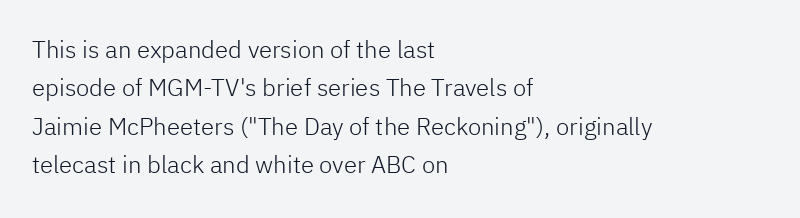
Q: Is the text bold? A: No.
Q: Is the text italic (slanted)? A: No, it is upright.
Q: Is the text underlined? A: No.
Q: How is the paragraph aligned? A: Left-aligned.
Q: Is the spacing between letters normal or unusually wide? A: Normal.
Q: Is the spacing between lines tight, normal or loose? A: Normal.
